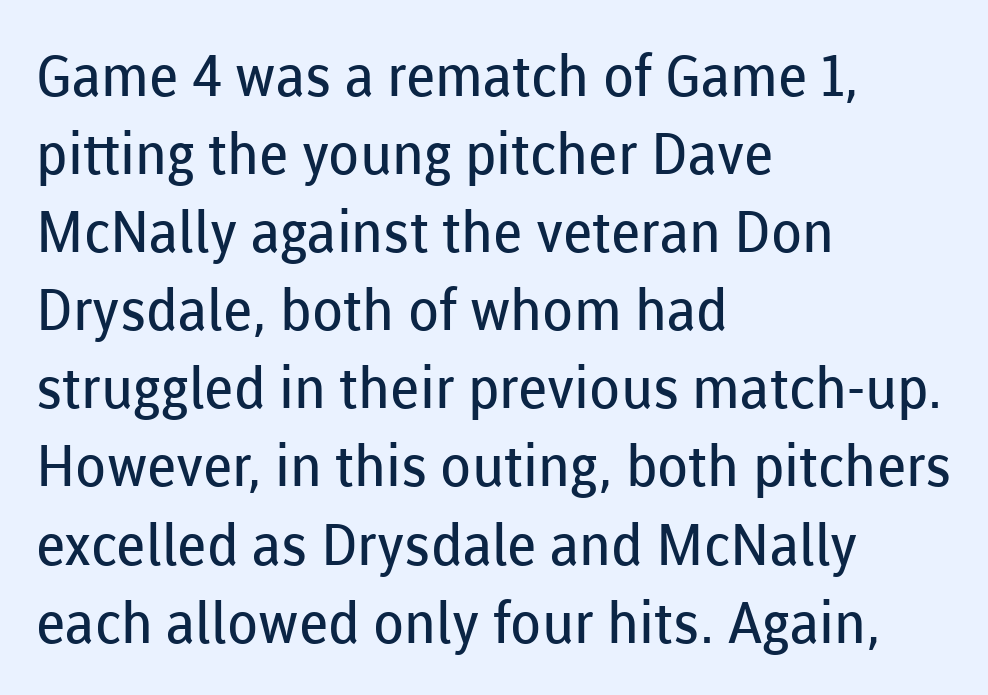
The paragraph has a hard left edge and a soft right edge. Does the lettering tilt? It doesn't — this is upright. If you measured baseline to baseline, you'd find a middling distance. A typesetter would call this proportional, since set widths differ per character.
